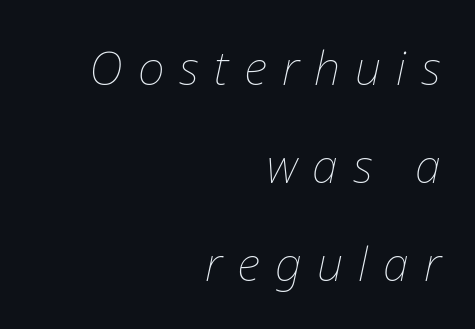
{"italic": "yes", "lean": "right", "slant_degrees": 12, "bold": "no", "weight": "thin", "width": "normal", "stroke_contrast": "low", "x_height": "medium", "monospaced": "no", "underline": "no", "align": "right", "line_spacing": "loose", "line_spacing_ratio": 2.08, "letter_spacing": "wide", "letter_spacing_em": 0.32, "glyph_px": 47}
